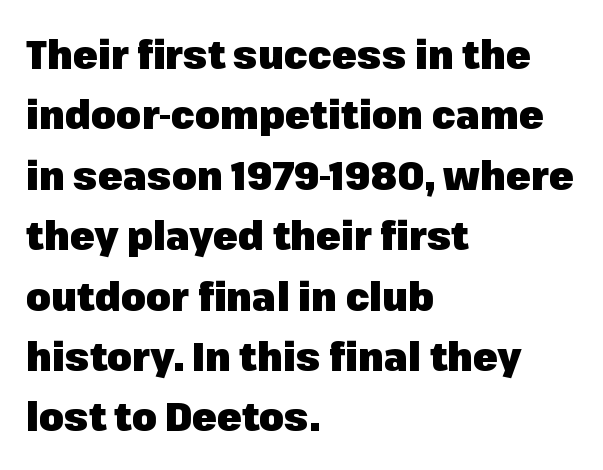
{"serif": "no", "italic": "no", "bold": "yes", "weight": "heavy", "width": "normal", "stroke_contrast": "low", "x_height": "medium", "monospaced": "no", "underline": "no", "align": "left", "line_spacing": "normal", "line_spacing_ratio": 1.51, "letter_spacing": "normal", "letter_spacing_em": 0.0, "glyph_px": 40}
